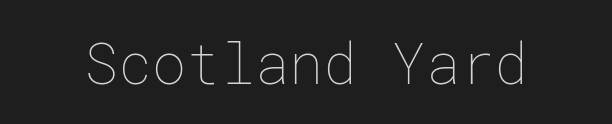
No extra ink here — the face is not bold. Students, note that the glyphs here touch the page at normal intervals. Is there any slant? The stems are plumb. Check the space under the baseline: it is left empty.
